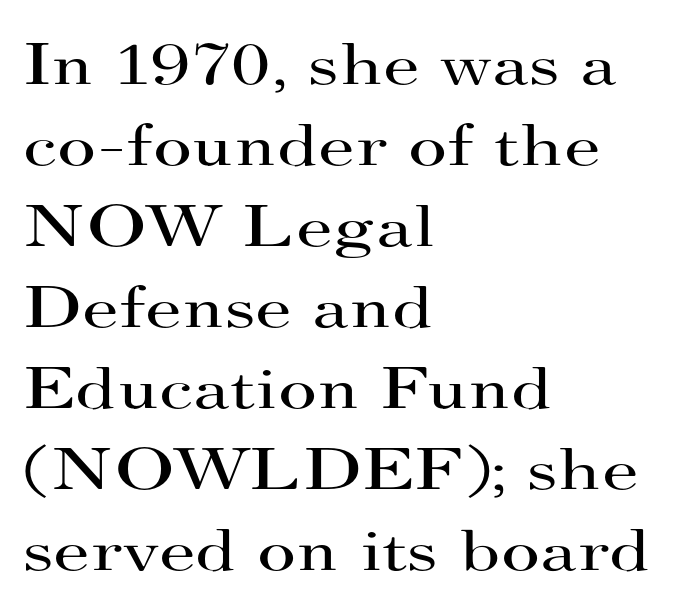
Q: Is the text bold? A: No.
Q: Is the text italic (slanted)? A: No, it is upright.
Q: Is the typeface a serif or a sans-serif typeface? A: Serif.
Q: Is the text underlined? A: No.
Q: How is the paragraph aligned? A: Left-aligned.
Q: Is the spacing between letters normal or unusually wide? A: Normal.
Q: Is the spacing between lines tight, normal or loose? A: Normal.
Q: Width (condensed, normal, or wide)? A: Wide.
Q: Stroke contrast? A: High.
Q: x-height? A: Small.
Q: Monospaced? A: No.
